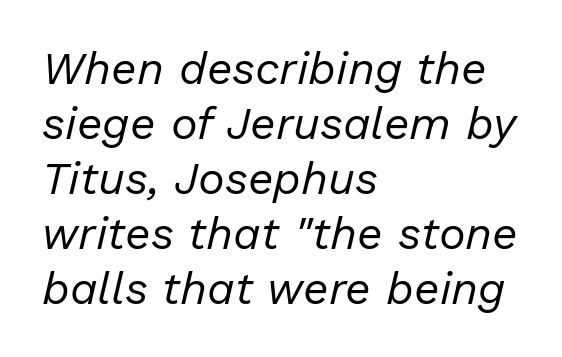
Q: Is the text bold? A: No.
Q: Is the text italic (slanted)? A: Yes, it leans right by about 13 degrees.
Q: Is the text underlined? A: No.
Q: How is the paragraph aligned? A: Left-aligned.
Q: Is the spacing between letters normal or unusually wide? A: Normal.
Q: Width (condensed, normal, or wide)? A: Normal.
Q: Stroke contrast? A: Low.
Q: x-height? A: Medium.
Q: Monospaced? A: No.
